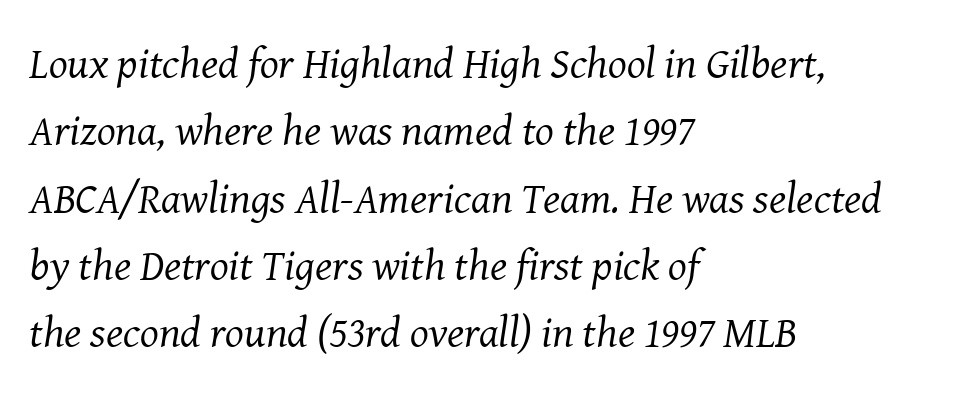
{"serif": "yes", "italic": "yes", "lean": "right", "slant_degrees": 8, "bold": "no", "weight": "regular", "width": "normal", "stroke_contrast": "medium", "x_height": "medium", "monospaced": "no", "underline": "no", "align": "left", "line_spacing": "normal", "line_spacing_ratio": 1.53, "letter_spacing": "normal", "letter_spacing_em": 0.0, "glyph_px": 44}
